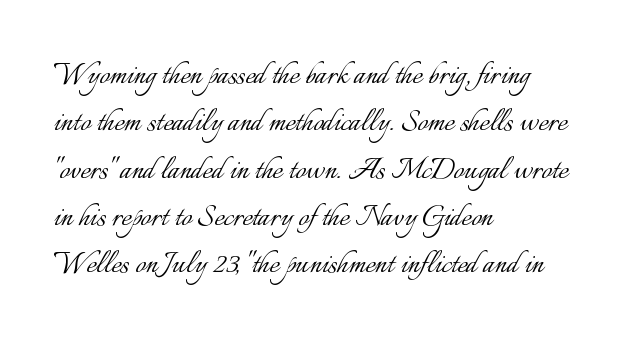
The image shows 37 px light type; set left-aligned, normal line spacing (1.28x), normal letter spacing, not underlined; low stroke contrast and a small x-height.
